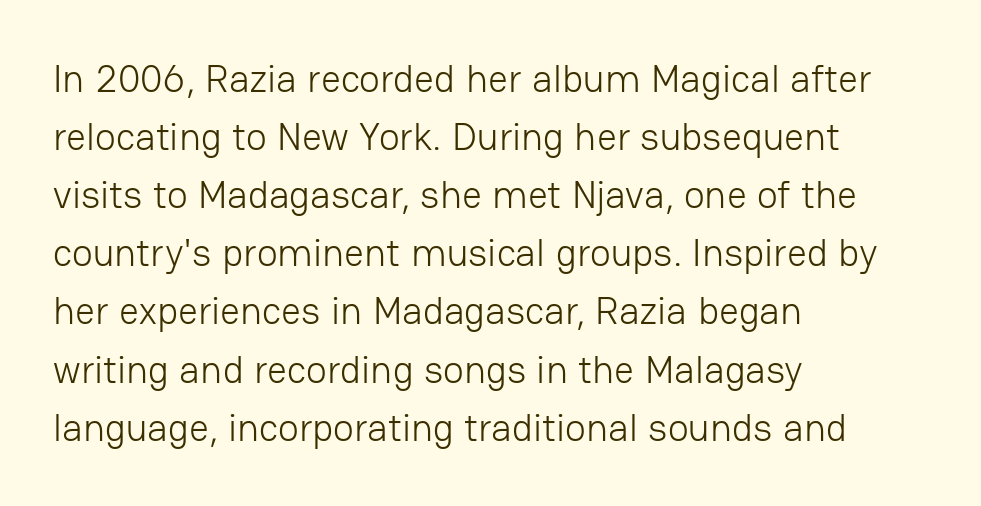
Q: Is the text bold? A: No.
Q: Is the text italic (slanted)? A: No, it is upright.
Q: Is the typeface a serif or a sans-serif typeface? A: Sans-serif.
Q: Is the text underlined? A: No.
Q: How is the paragraph aligned? A: Left-aligned.
Q: Is the spacing between letters normal or unusually wide? A: Normal.
Q: Is the spacing between lines tight, normal or loose? A: Normal.
Q: Width (condensed, normal, or wide)? A: Normal.
Q: Stroke contrast? A: Low.
Q: x-height? A: Medium.
Q: Monospaced? A: No.
